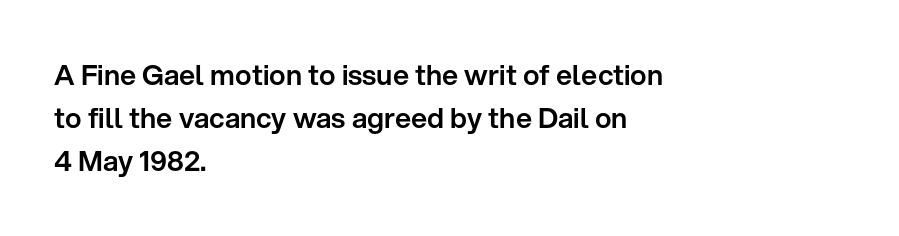
{"serif": "no", "italic": "no", "width": "normal", "stroke_contrast": "low", "x_height": "medium", "monospaced": "no", "underline": "no", "align": "left", "line_spacing": "normal", "line_spacing_ratio": 1.54, "letter_spacing": "normal", "letter_spacing_em": 0.0, "glyph_px": 28}
